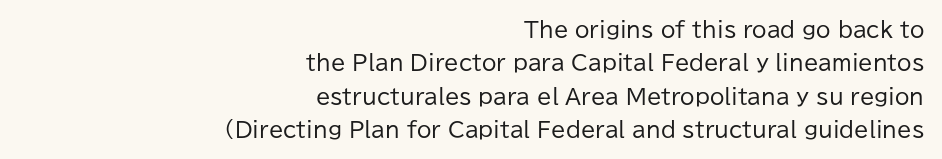
{"italic": "no", "bold": "no", "underline": "no", "align": "right", "line_spacing": "normal", "line_spacing_ratio": 1.59, "letter_spacing": "normal", "letter_spacing_em": 0.0, "glyph_px": 21}
